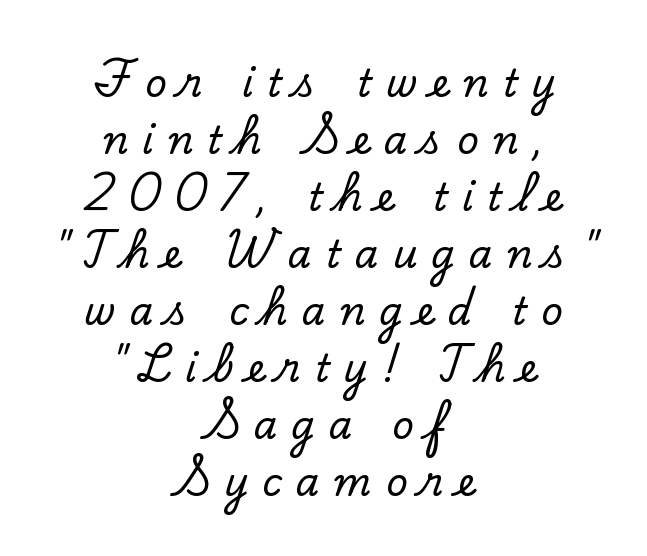
{"serif": "yes", "width": "normal", "stroke_contrast": "low", "x_height": "small", "monospaced": "no", "underline": "no", "align": "center", "line_spacing": "normal", "line_spacing_ratio": 1.5, "letter_spacing": "wide", "letter_spacing_em": 0.37, "glyph_px": 38}
